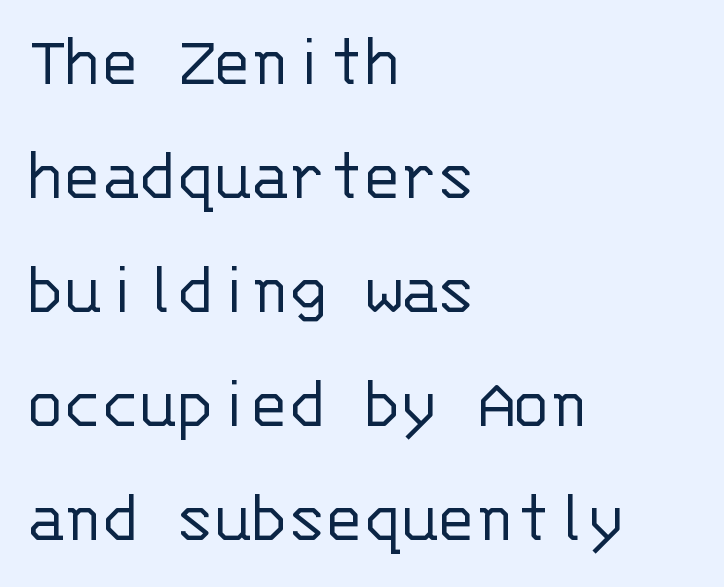
Left-aligned paragraph, ragged on the right. Students, observe: this is what conventionally led text looks like. These glyphs show unthickened strokes, regular width or finer. A clean baseline with only descenders dipping below it. The rendering uses typewriter-style spacing with identical character cells. In terms of letterform style, serifs are entirely absent.
